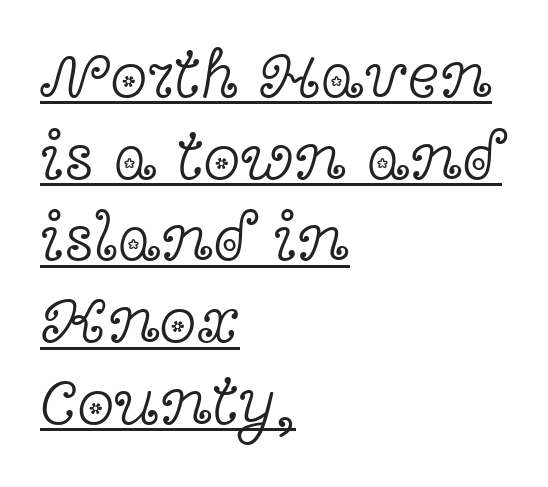
{"serif": "yes", "bold": "no", "weight": "light", "width": "wide", "x_height": "medium", "monospaced": "no", "underline": "yes", "align": "left", "line_spacing_ratio": 1.22, "letter_spacing": "normal", "letter_spacing_em": 0.0, "glyph_px": 67}
